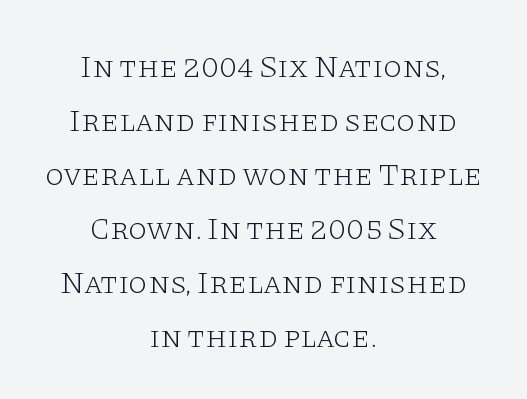
Q: Is the text bold? A: No.
Q: Is the text italic (slanted)? A: No, it is upright.
Q: Is the typeface a serif or a sans-serif typeface? A: Serif.
Q: Is the text underlined? A: No.
Q: How is the paragraph aligned? A: Centered.
Q: Is the spacing between letters normal or unusually wide? A: Normal.
Q: Width (condensed, normal, or wide)? A: Wide.
Q: Stroke contrast? A: Low.
Q: x-height? A: Large.
Q: Monospaced? A: No.
